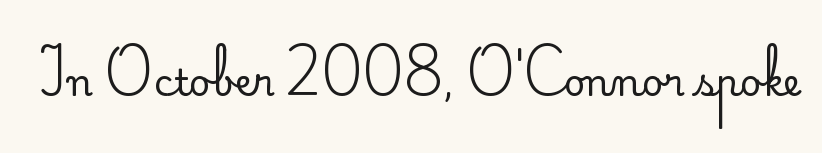
{"serif": "no", "italic": "no", "bold": "no", "weight": "regular", "width": "normal", "stroke_contrast": "low", "x_height": "small", "monospaced": "no", "underline": "no", "letter_spacing": "normal", "letter_spacing_em": 0.0, "glyph_px": 37}
